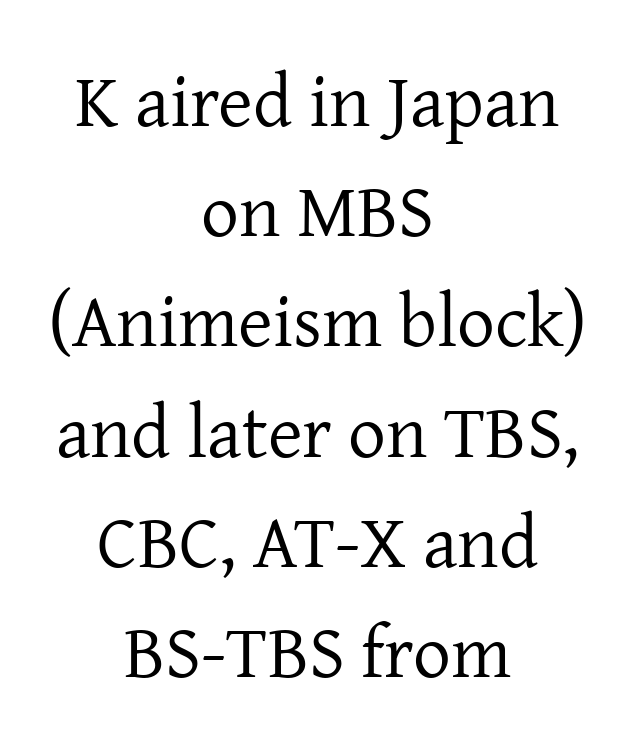
Q: Is the text bold? A: No.
Q: Is the text italic (slanted)? A: No, it is upright.
Q: Is the typeface a serif or a sans-serif typeface? A: Serif.
Q: Is the text underlined? A: No.
Q: How is the paragraph aligned? A: Centered.
Q: Is the spacing between letters normal or unusually wide? A: Normal.
Q: Is the spacing between lines tight, normal or loose? A: Normal.
Q: Width (condensed, normal, or wide)? A: Normal.
Q: Stroke contrast? A: Low.
Q: x-height? A: Medium.
Q: Monospaced? A: No.
